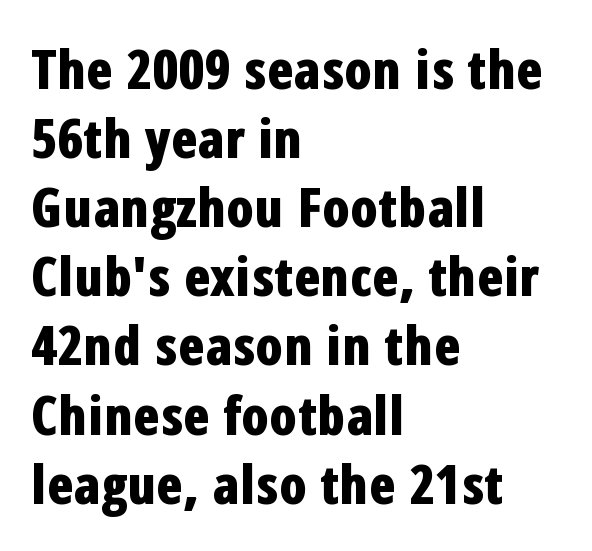
{"serif": "no", "italic": "no", "bold": "yes", "weight": "bold", "width": "condensed", "stroke_contrast": "low", "x_height": "medium", "monospaced": "no", "underline": "no", "align": "left", "line_spacing": "normal", "line_spacing_ratio": 1.28, "letter_spacing": "normal", "letter_spacing_em": 0.0, "glyph_px": 54}
